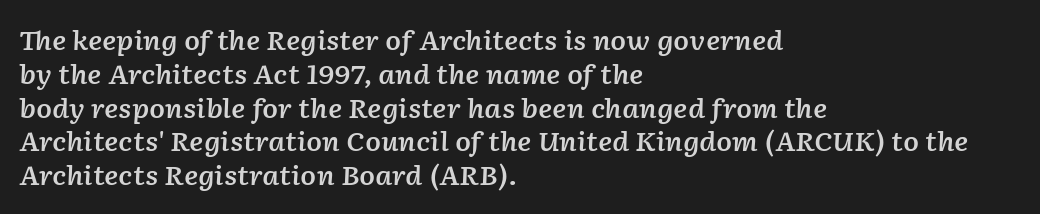
{"italic": "yes", "lean": "right", "slant_degrees": 2, "bold": "semi", "underline": "no", "align": "left", "line_spacing": "normal", "line_spacing_ratio": 1.3, "letter_spacing": "normal", "letter_spacing_em": 0.0, "glyph_px": 26}
